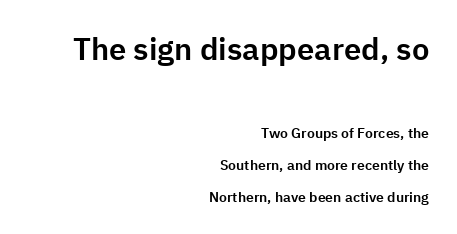
I'd call this a sans setting — the letters go barefoot. Clear beneath every line of the passage. The letterforms sit shoulder to shoulder at normal distance. The initial chunk of copy outweighs the following chunk in type size. The letters advance in unequal steps, a hallmark of proportional type.
